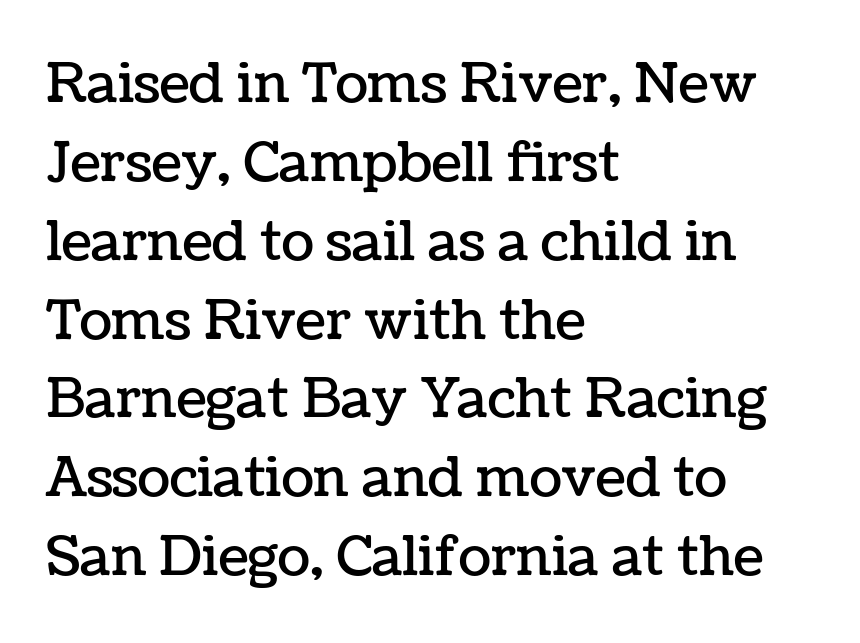
No word sits above an underline. Leftover space on each line is placed entirely after the last word. A roman cut, with each character standing at attention. Proportional: the letters do not fall into vertical columns. Summary of vertical rhythm: regular, with standard interline spacing.
